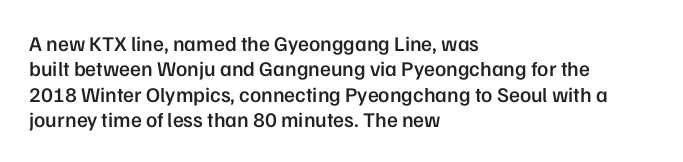
Characters follow at the spacing the type designer built in. Quick note: underline off. Line beginnings align vertically; line endings do not. Does the lettering tilt? It doesn't — this is upright. This is moderately heavy type, rendered in semibold.
